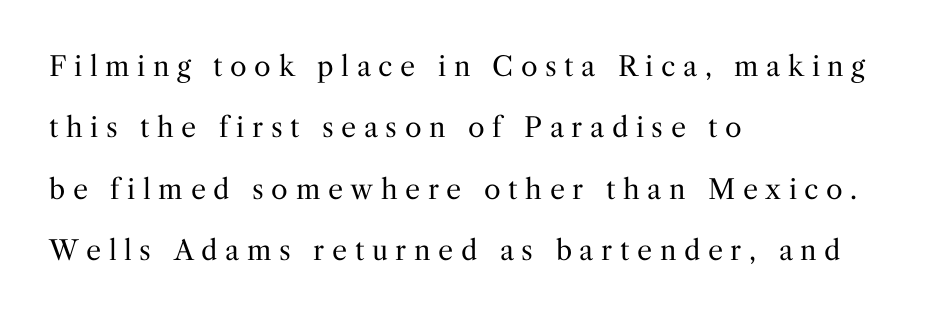
{"italic": "no", "bold": "no", "underline": "no", "align": "left", "line_spacing": "loose", "line_spacing_ratio": 2.27, "letter_spacing": "wide", "letter_spacing_em": 0.28, "glyph_px": 27}
